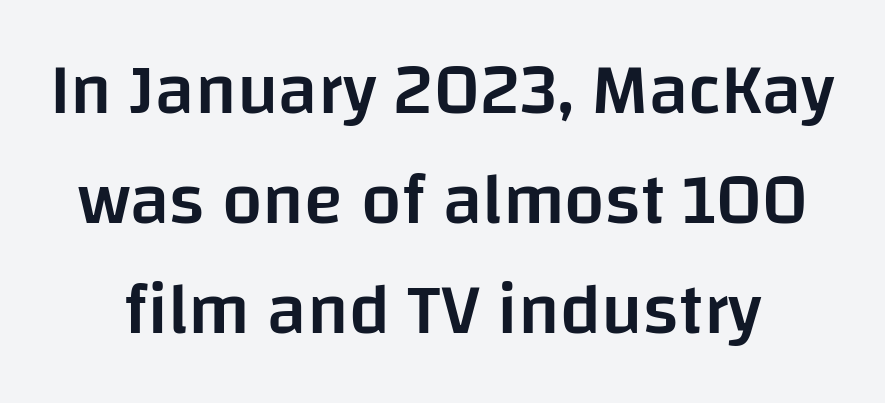
The image shows 72 px semibold sans-serif type, upright; set normal line spacing (1.53x), normal letter spacing, not underlined; low stroke contrast and a large x-height.
